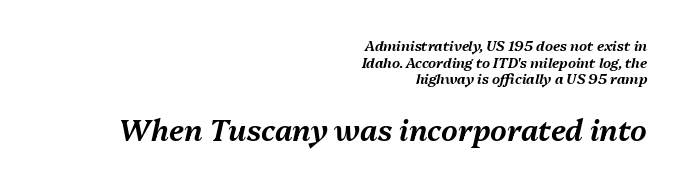
The image shows 29 px text type, italic (leaning right); set right-aligned, line spacing 1.18x, normal letter spacing, not underlined; the second (bottom) block is 2.07x larger; medium stroke contrast and a medium x-height.
